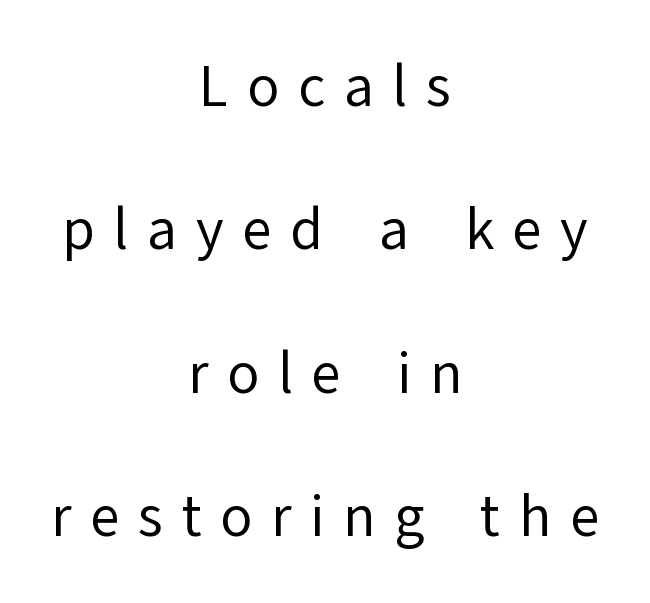
Here the designer chose a conventional face with non-uniform glyph widths. The letterforms stand isolated, each surrounded by extra space. The space between consecutive lines is lavish. Grotesque or geometric, the face here clearly has no serifs. Ascenders rise straight up at ninety degrees.
